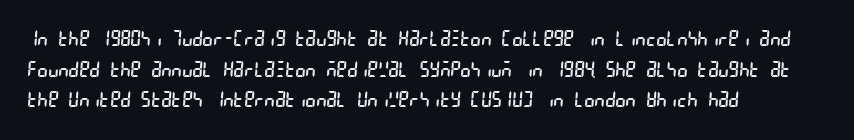
The letters sit at their default tracking, neither squeezed nor spread. Check under the words: just untouched page. The characters are drawn with everyday or finer stroke widths. A typesetter would call this leading conventional body-copy spacing.
